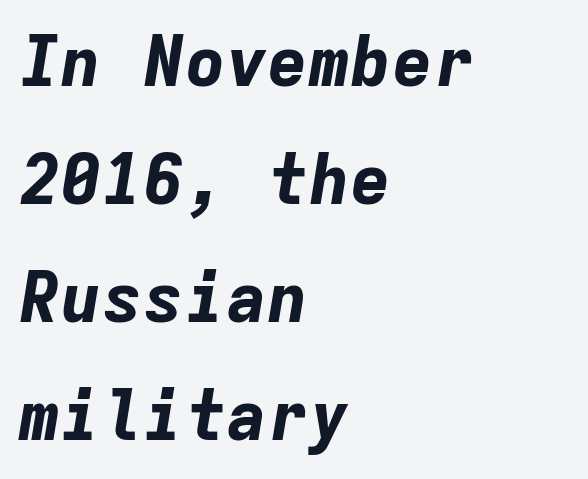
The image shows 69 px bold type, italic (leaning right), monospaced; set left-aligned, line spacing 1.71x, normal letter spacing, not underlined; low stroke contrast and a medium x-height.
